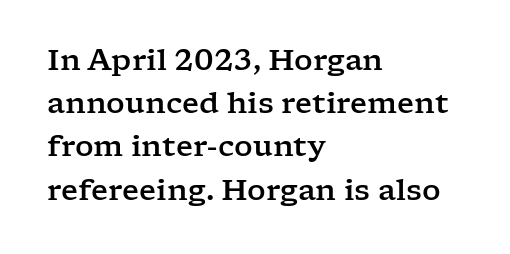
A student would call this left alignment; a typographer would say flush left, rag right. Does extra space separate the letters? No, they use regular spacing. When letters stand straight like this, we call the style roman or upright. How would I describe the line gaps? Plain and ordinary. The rendering shows small feet on the letterforms — a serif design. The words here are not underlined.
